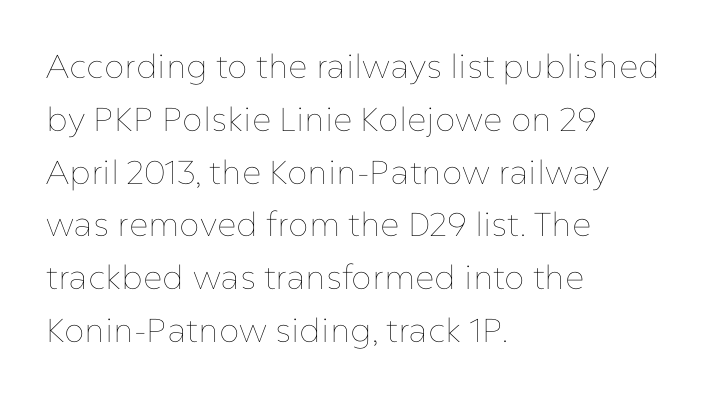
{"italic": "no", "bold": "no", "weight": "thin", "width": "normal", "stroke_contrast": "low", "x_height": "medium", "monospaced": "no", "underline": "no", "align": "left", "line_spacing": "normal", "line_spacing_ratio": 1.6, "letter_spacing": "normal", "letter_spacing_em": 0.0, "glyph_px": 33}
